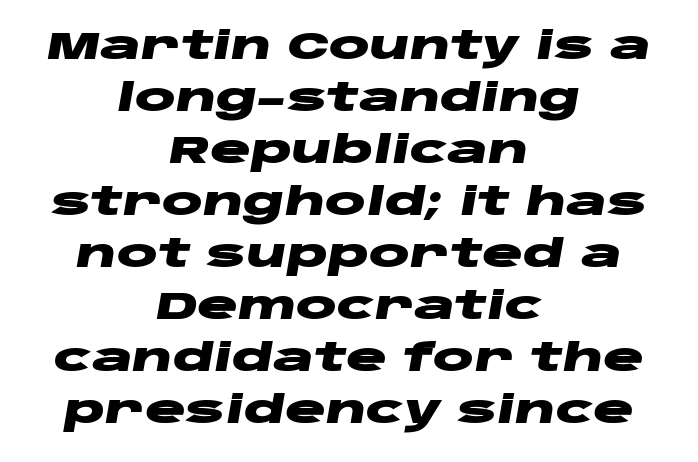
{"italic": "yes", "lean": "right", "slant_degrees": 10, "bold": "yes", "weight": "heavy", "width": "wide", "stroke_contrast": "low", "x_height": "large", "monospaced": "no", "underline": "no", "align": "center", "line_spacing": "normal", "line_spacing_ratio": 1.37, "letter_spacing": "normal", "letter_spacing_em": 0.0, "glyph_px": 38}
